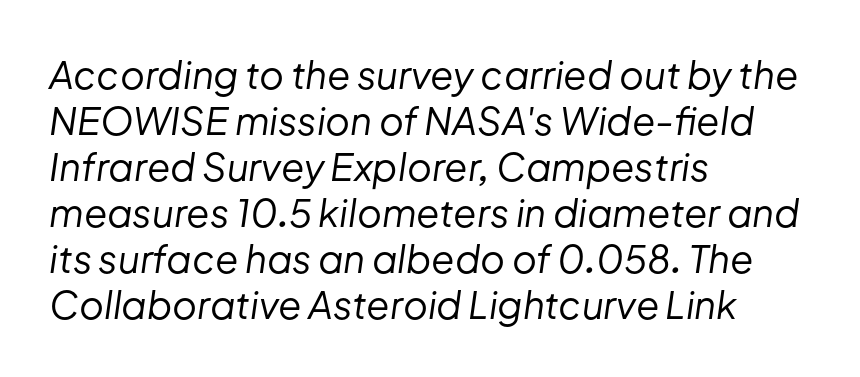
{"italic": "yes", "lean": "right", "slant_degrees": 8, "bold": "no", "weight": "regular", "width": "normal", "stroke_contrast": "low", "x_height": "medium", "monospaced": "no", "underline": "no", "align": "left", "line_spacing_ratio": 1.21, "letter_spacing": "normal", "letter_spacing_em": 0.0, "glyph_px": 38}
